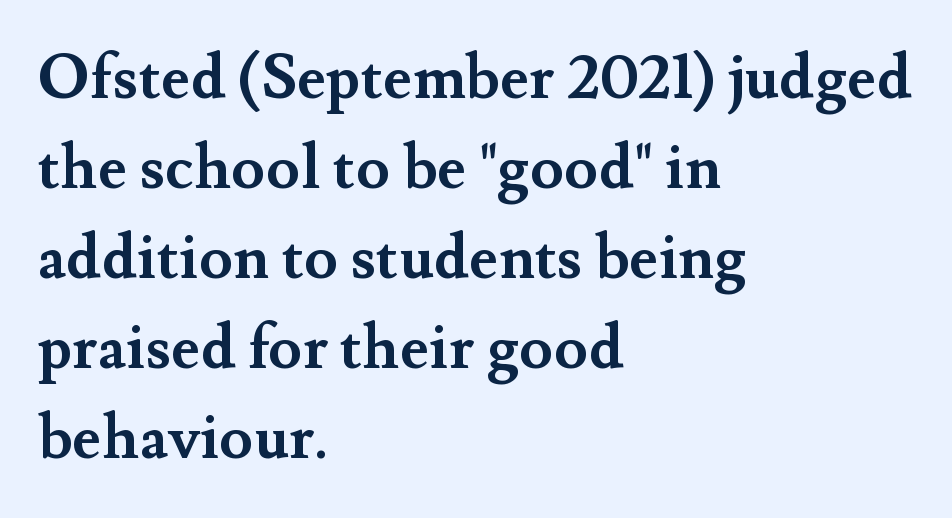
The image shows 62 px semibold serif type, upright; set left-aligned, normal line spacing (1.45x), normal letter spacing, not underlined; medium stroke contrast and a small x-height.
